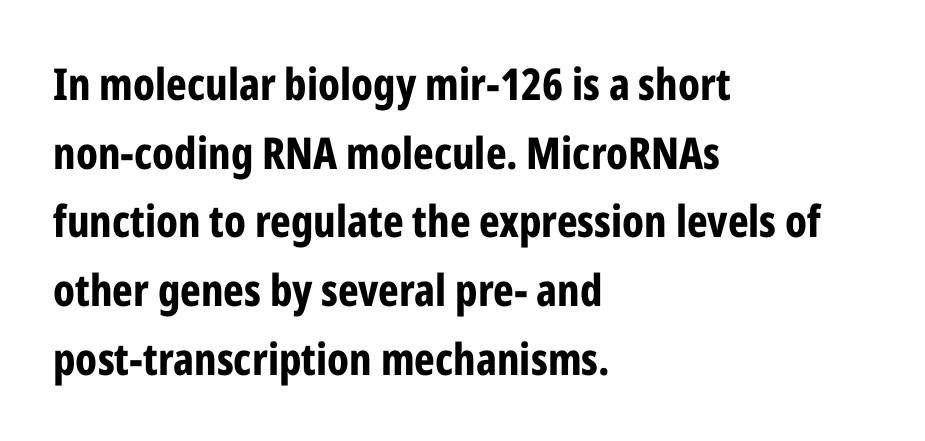
The image shows 44 px bold, condensed sans-serif type, upright; set left-aligned, normal line spacing (1.56x), normal letter spacing, not underlined; low stroke contrast and a medium x-height.
